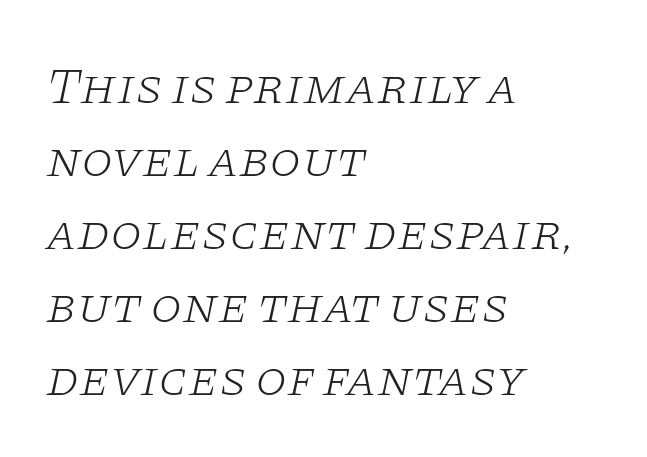
Q: Is the text bold? A: No.
Q: Is the text italic (slanted)? A: Yes, it leans right by about 11 degrees.
Q: Is the typeface a serif or a sans-serif typeface? A: Serif.
Q: Is the text underlined? A: No.
Q: How is the paragraph aligned? A: Left-aligned.
Q: Is the spacing between letters normal or unusually wide? A: Normal.
Q: Is the spacing between lines tight, normal or loose? A: Normal.
Q: Width (condensed, normal, or wide)? A: Wide.
Q: Stroke contrast? A: Low.
Q: x-height? A: Large.
Q: Monospaced? A: No.
